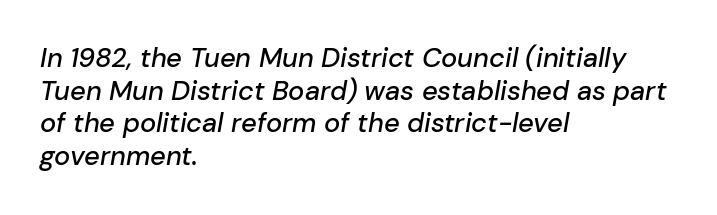
The image shows 27 px text type, italic (leaning right); set left-aligned, line spacing 1.21x, normal letter spacing, not underlined.
